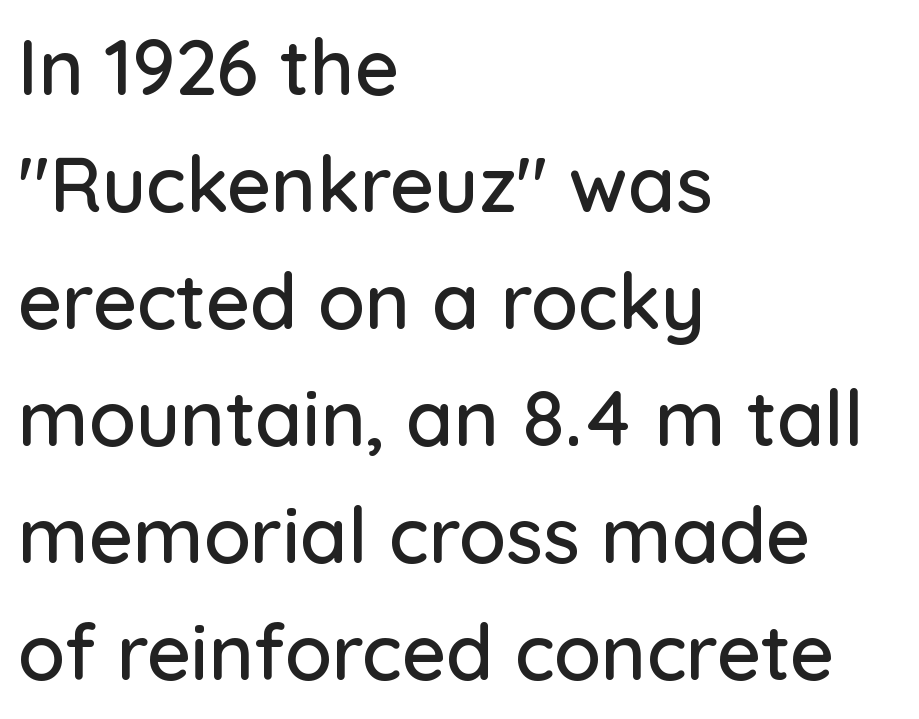
The image shows 77 px sans-serif type, upright; set left-aligned, normal line spacing (1.52x), normal letter spacing, not underlined; low stroke contrast and a medium x-height.
